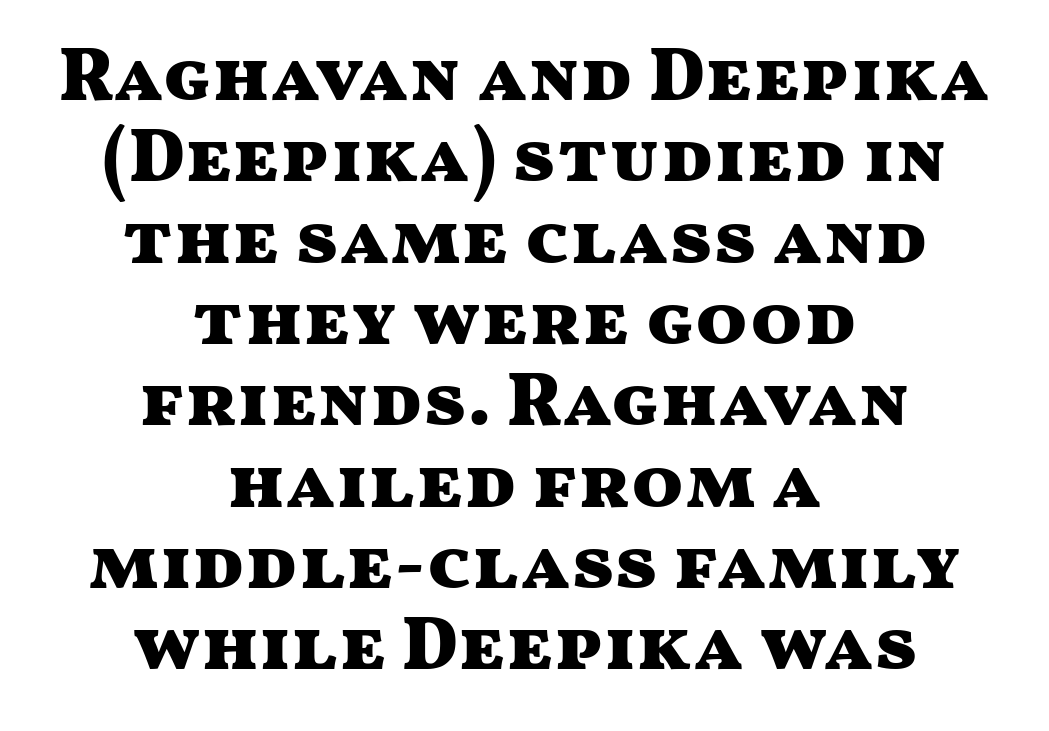
{"serif": "no", "italic": "no", "bold": "yes", "weight": "heavy", "width": "wide", "stroke_contrast": "medium", "x_height": "medium", "monospaced": "no", "underline": "no", "align": "center", "line_spacing": "tight", "line_spacing_ratio": 1.07, "letter_spacing": "normal", "letter_spacing_em": 0.0, "glyph_px": 76}
